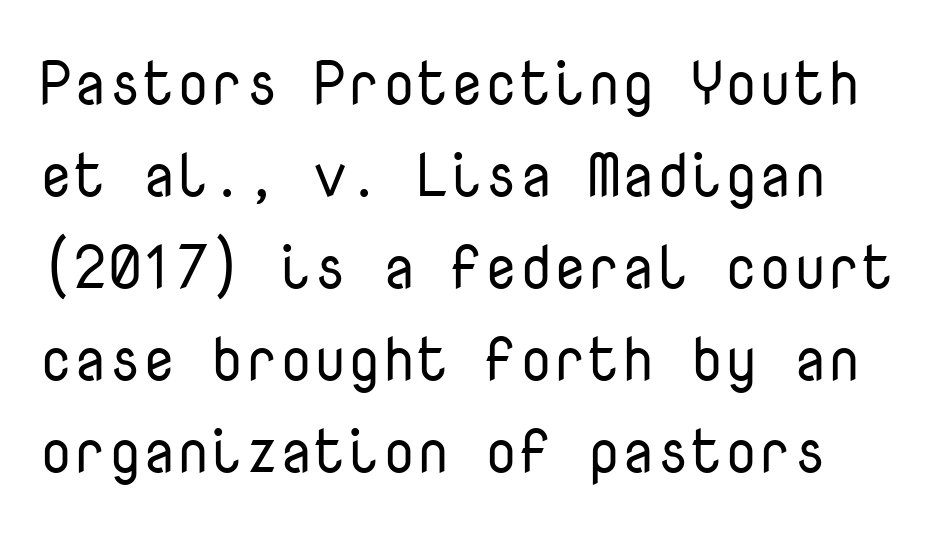
{"serif": "no", "italic": "no", "bold": "no", "weight": "regular", "width": "normal", "stroke_contrast": "low", "x_height": "medium", "monospaced": "yes", "underline": "no", "line_spacing": "normal", "line_spacing_ratio": 1.51, "letter_spacing": "normal", "letter_spacing_em": 0.0, "glyph_px": 61}
